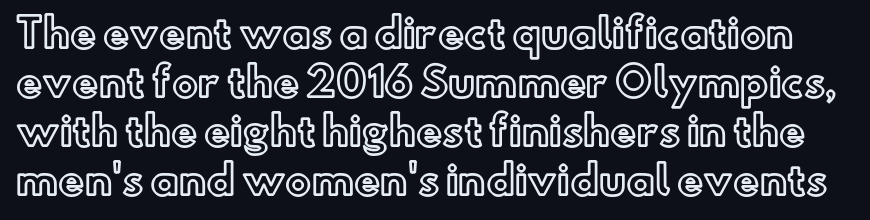
{"italic": "no", "width": "normal", "x_height": "small", "monospaced": "no", "underline": "no", "line_spacing": "normal", "line_spacing_ratio": 1.26, "letter_spacing": "normal", "letter_spacing_em": 0.0, "glyph_px": 39}
